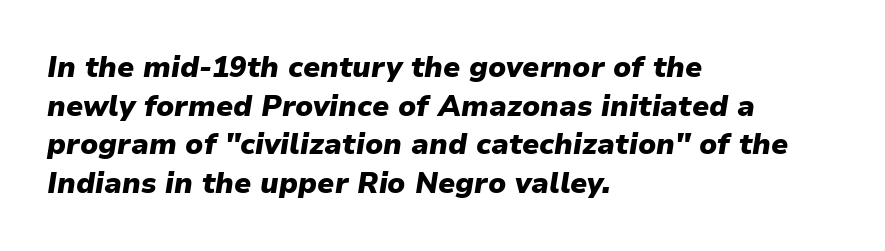
The image shows 29 px heavy type, italic (leaning right); set left-aligned, normal line spacing (1.33x), normal letter spacing, not underlined; low stroke contrast and a medium x-height.
